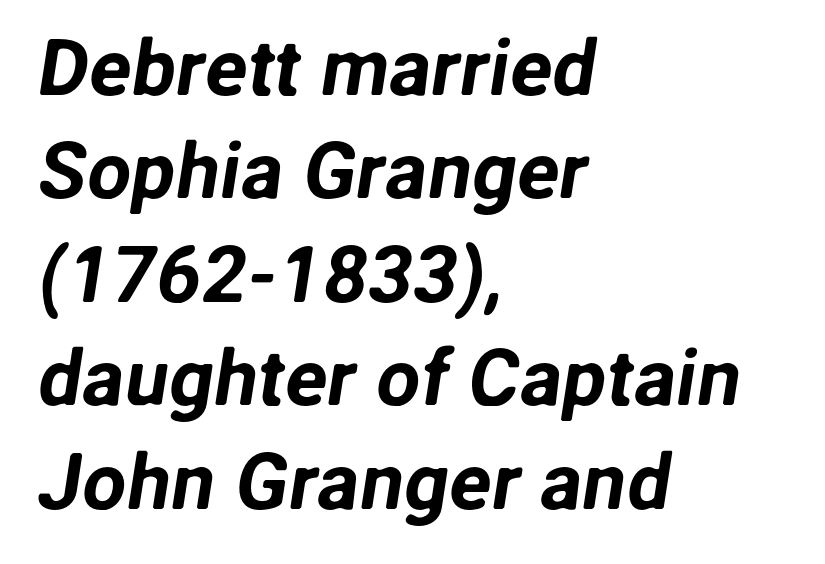
The image shows 79 px sans-serif type; set left-aligned, normal line spacing (1.31x), normal letter spacing, not underlined; low stroke contrast and a medium x-height.
